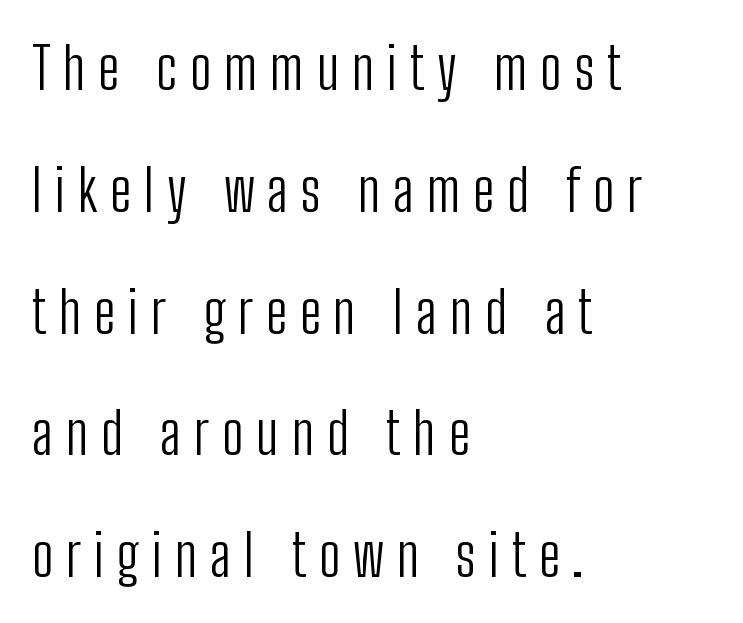
Which margin do the lines hug? The left one — the right edge is uneven. This sample trades compactness for vertical openness between lines. Is the type heavy? It reads as light-to-regular instead. Decoration check: the copy has no underline. The typeface chosen for these lines omits serifs. Honestly, the letter spacing is so wide it's the main thing you notice.
